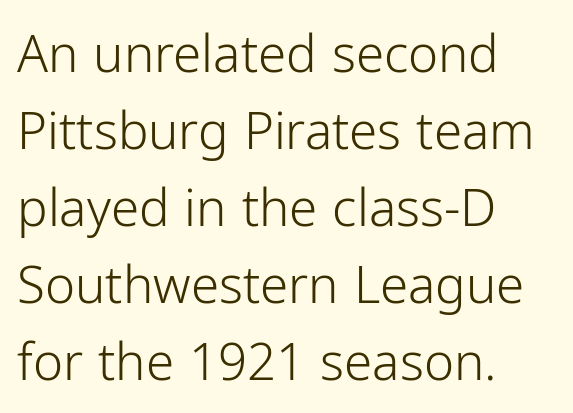
{"serif": "no", "italic": "no", "bold": "no", "weight": "light", "width": "normal", "stroke_contrast": "low", "x_height": "medium", "monospaced": "no", "underline": "no", "align": "left", "line_spacing": "normal", "line_spacing_ratio": 1.51, "letter_spacing": "normal", "letter_spacing_em": 0.0, "glyph_px": 51}
